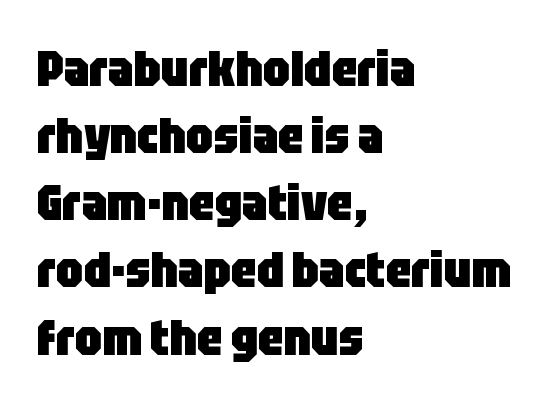
Vertically, the passage feels balanced, rows spaced as you'd expect. This is heavy type, rendered in bold. This rendering leaves character spacing at its baseline value. Layout note: lines flush left. Nobody drew a line under any word here. Is this a fixed-width face? No — the glyphs have proportional, varying widths.
